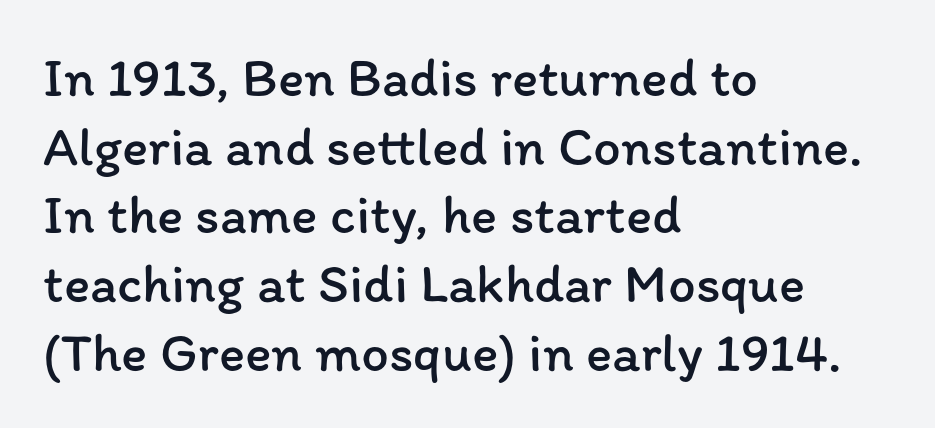
Q: Is the text bold? A: No.
Q: Is the text italic (slanted)? A: No, it is upright.
Q: Is the text underlined? A: No.
Q: How is the paragraph aligned? A: Left-aligned.
Q: Is the spacing between letters normal or unusually wide? A: Normal.
Q: Is the spacing between lines tight, normal or loose? A: Normal.
Q: Width (condensed, normal, or wide)? A: Normal.
Q: Stroke contrast? A: Low.
Q: x-height? A: Medium.
Q: Monospaced? A: No.
